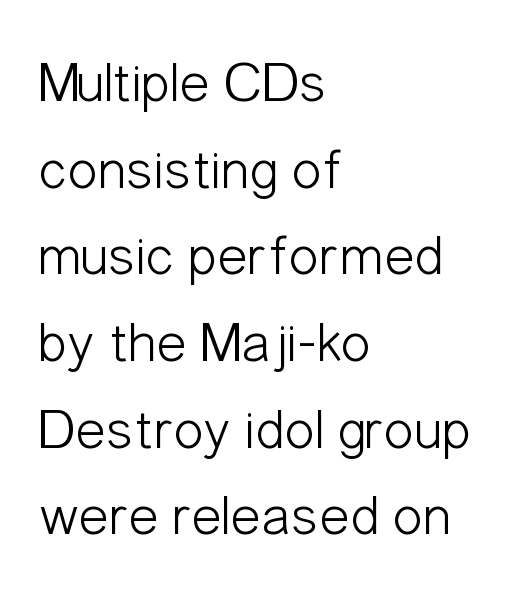
Q: Is the text bold? A: No.
Q: Is the text italic (slanted)? A: No, it is upright.
Q: Is the typeface a serif or a sans-serif typeface? A: Sans-serif.
Q: Is the text underlined? A: No.
Q: How is the paragraph aligned? A: Left-aligned.
Q: Is the spacing between letters normal or unusually wide? A: Normal.
Q: Is the spacing between lines tight, normal or loose? A: Normal.
Q: Width (condensed, normal, or wide)? A: Condensed.
Q: Stroke contrast? A: Low.
Q: x-height? A: Medium.
Q: Monospaced? A: No.
